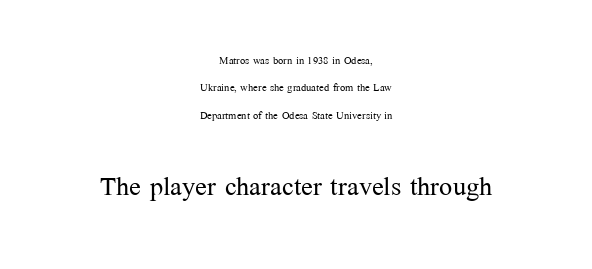
{"serif": "yes", "italic": "no", "bold": "no", "weight": "light", "width": "normal", "stroke_contrast": "medium", "x_height": "medium", "monospaced": "no", "underline": "no", "align": "center", "line_spacing": "loose", "line_spacing_ratio": 1.96, "letter_spacing": "normal", "letter_spacing_em": 0.0, "larger_block": "second", "size_ratio": 2.5, "glyph_px": 35}
